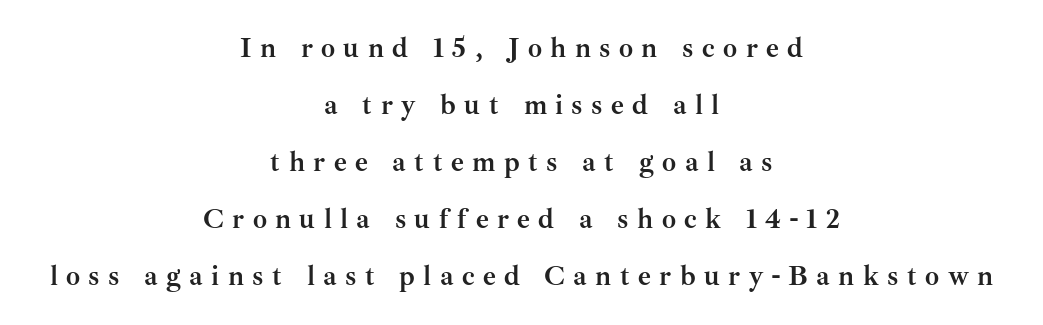
Typographically, this falls in the serif category. The strip under each line holds only bare page. Typographic density is high because the face is bold. Line spacing here is loose.
